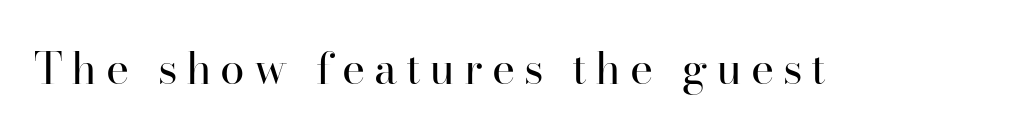
The foot of each line stays bare and open. Think of a printed novel: that variable character pitch is what you see here. Spacing between characters has been opened up far beyond the box default. Is this a sans? No — the strokes have serifs.
